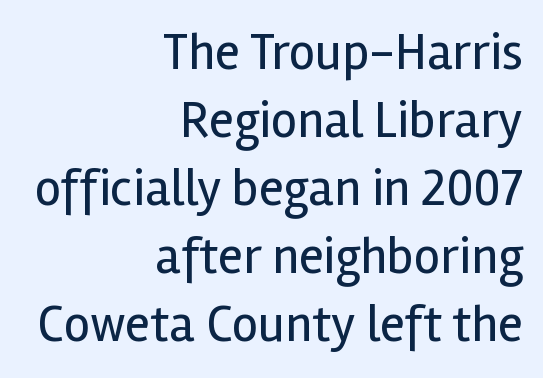
The image shows 52 px regular-weight sans-serif type, upright; set right-aligned, normal line spacing (1.31x), normal letter spacing, not underlined; a medium x-height.
